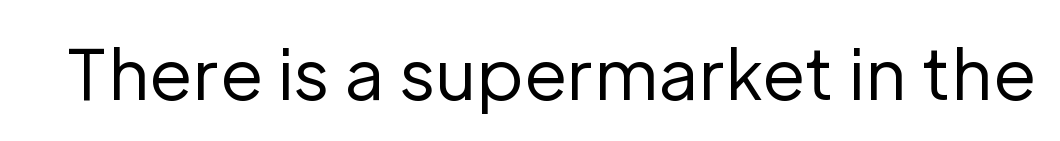
Vertical stems look standard width or narrower in stroke. The glyphs are unaccompanied by any horizontal stroke below them. Unlike italic type, these characters show no tilt at all. Honestly, the letter spacing is just normal — you wouldn't notice it. Varying glyph widths throughout — classic text-font behaviour.
